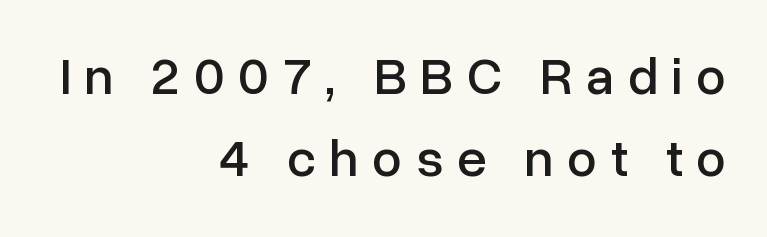
The image shows 53 px sans-serif type, upright; set right-aligned, normal line spacing (1.55x), unusually wide letter spacing (+0.26 em), not underlined; low stroke contrast and a medium x-height.
